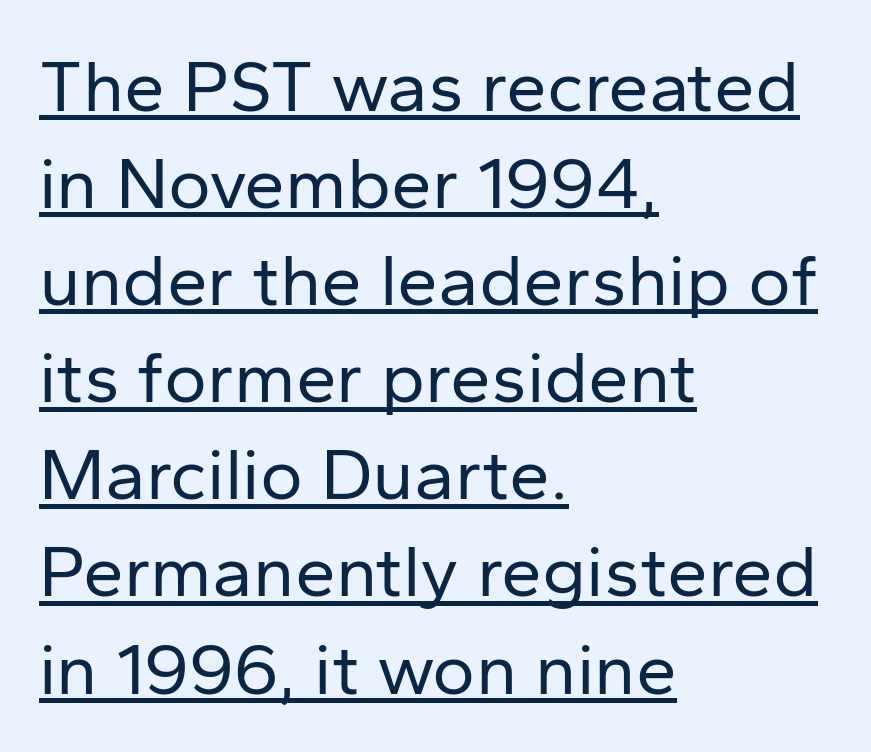
The image shows 73 px regular-weight sans-serif type, upright; set left-aligned, normal line spacing (1.33x), normal letter spacing, underlined; low stroke contrast and a medium x-height.
